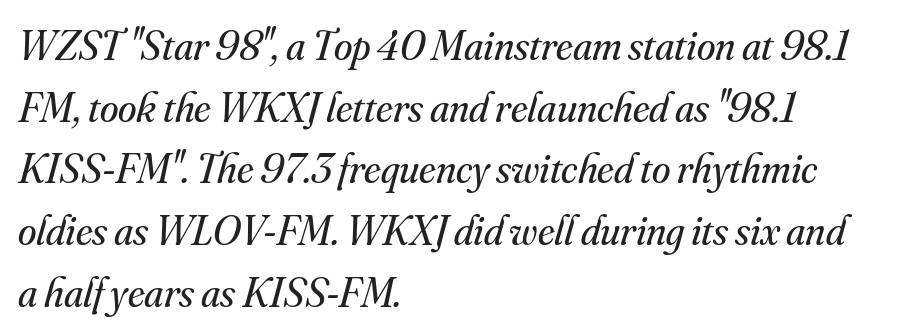
{"serif": "yes", "italic": "yes", "lean": "right", "slant_degrees": 16, "bold": "no", "weight": "regular", "width": "normal", "stroke_contrast": "medium", "x_height": "small", "monospaced": "no", "underline": "no", "align": "left", "line_spacing": "normal", "line_spacing_ratio": 1.47, "letter_spacing": "normal", "letter_spacing_em": 0.0, "glyph_px": 42}
